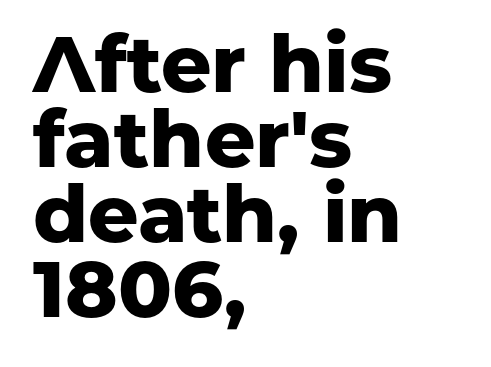
{"serif": "no", "italic": "no", "bold": "yes", "weight": "heavy", "width": "normal", "stroke_contrast": "low", "x_height": "medium", "monospaced": "no", "underline": "no", "align": "left", "line_spacing": "tight", "line_spacing_ratio": 0.95, "letter_spacing": "normal", "letter_spacing_em": 0.0, "glyph_px": 79}
